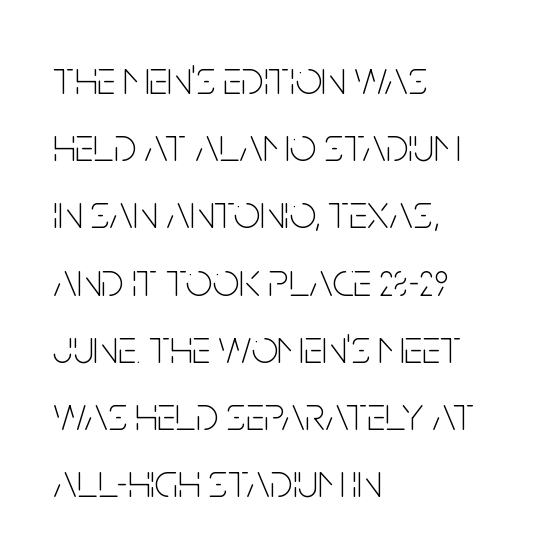
Q: Is the text bold? A: No.
Q: Is the text italic (slanted)? A: No, it is upright.
Q: Is the typeface a serif or a sans-serif typeface? A: Sans-serif.
Q: Is the text underlined? A: No.
Q: How is the paragraph aligned? A: Left-aligned.
Q: Is the spacing between letters normal or unusually wide? A: Normal.
Q: Is the spacing between lines tight, normal or loose? A: Normal.
Q: Width (condensed, normal, or wide)? A: Condensed.
Q: Stroke contrast? A: Low.
Q: x-height? A: Large.
Q: Monospaced? A: No.
